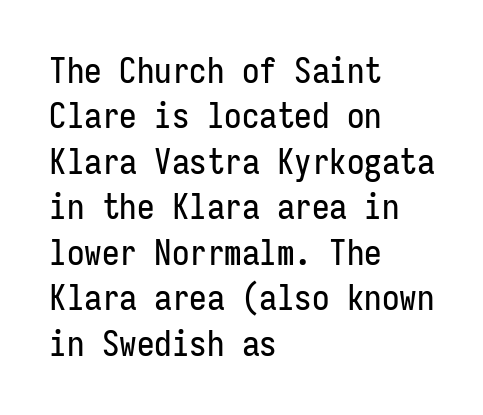
Q: Is the text italic (slanted)? A: No, it is upright.
Q: Is the typeface a serif or a sans-serif typeface? A: Sans-serif.
Q: Is the text underlined? A: No.
Q: How is the paragraph aligned? A: Left-aligned.
Q: Is the spacing between letters normal or unusually wide? A: Normal.
Q: Is the spacing between lines tight, normal or loose? A: Normal.
Q: Width (condensed, normal, or wide)? A: Condensed.
Q: Stroke contrast? A: Low.
Q: x-height? A: Medium.
Q: Monospaced? A: Yes.
